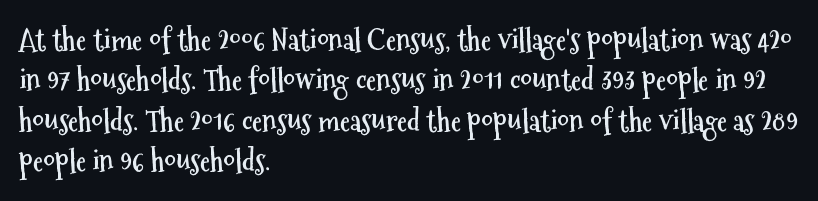
Q: Is the text bold? A: Yes.
Q: Is the text italic (slanted)? A: No, it is upright.
Q: Is the typeface a serif or a sans-serif typeface? A: Sans-serif.
Q: Is the text underlined? A: No.
Q: How is the paragraph aligned? A: Left-aligned.
Q: Is the spacing between letters normal or unusually wide? A: Normal.
Q: Is the spacing between lines tight, normal or loose? A: Normal.
Q: Width (condensed, normal, or wide)? A: Condensed.
Q: Stroke contrast? A: Medium.
Q: x-height? A: Medium.
Q: Monospaced? A: No.
